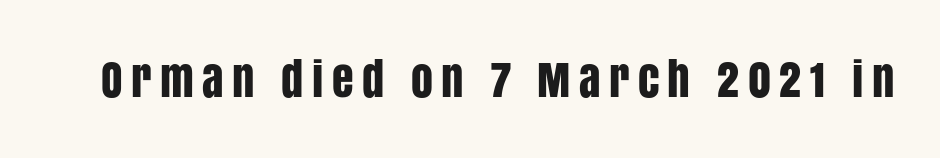
{"serif": "no", "italic": "no", "width": "condensed", "stroke_contrast": "low", "x_height": "large", "monospaced": "no", "underline": "no", "glyph_px": 44}
